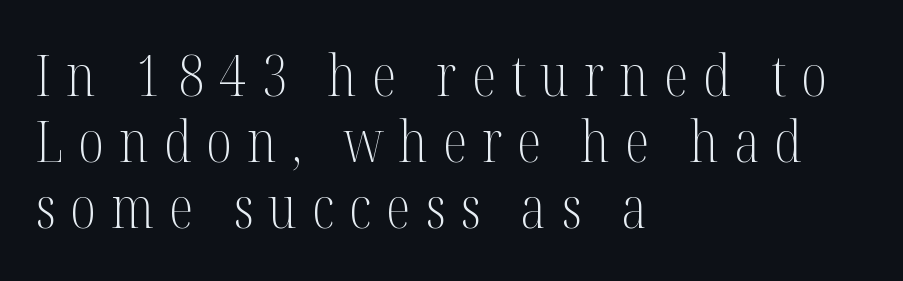
{"serif": "yes", "italic": "no", "bold": "no", "weight": "light", "width": "condensed", "stroke_contrast": "medium", "x_height": "medium", "monospaced": "no", "underline": "no", "align": "left", "line_spacing_ratio": 1.16, "letter_spacing": "wide", "letter_spacing_em": 0.26, "glyph_px": 57}
